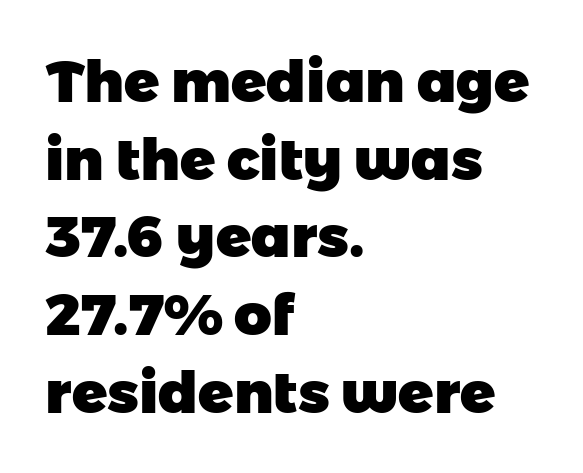
{"serif": "no", "bold": "yes", "weight": "heavy", "width": "normal", "stroke_contrast": "low", "x_height": "medium", "monospaced": "no", "underline": "no", "align": "left", "line_spacing": "normal", "line_spacing_ratio": 1.34, "letter_spacing": "normal", "letter_spacing_em": 0.0, "glyph_px": 58}
